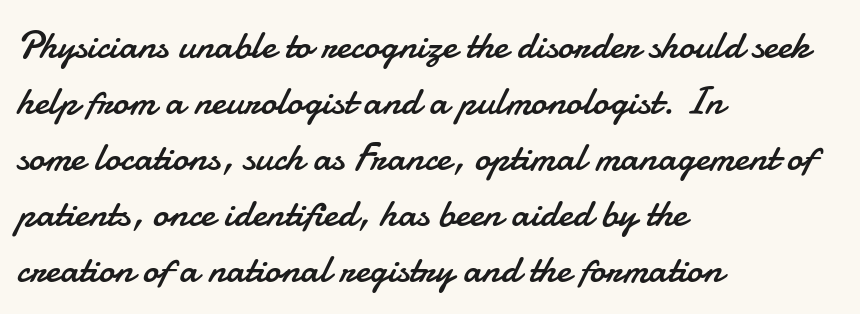
Is the block centered? No — it sits flush against the left margin. The strokes carry an ordinary text weight at most. Letter spacing: default. Baseline-to-baseline distance is the conventional proportion of letter height. Note the varied advance widths — an 'i' is clearly narrower than an 'm'.
